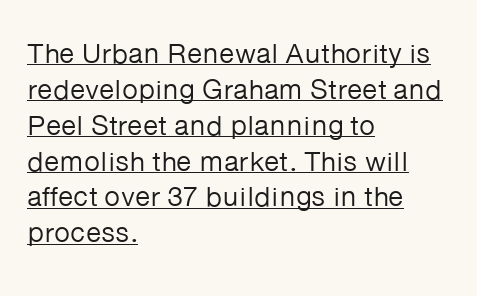
Q: Is the text bold? A: No.
Q: Is the text italic (slanted)? A: No, it is upright.
Q: Is the typeface a serif or a sans-serif typeface? A: Sans-serif.
Q: Is the text underlined? A: Yes.
Q: How is the paragraph aligned? A: Left-aligned.
Q: Is the spacing between letters normal or unusually wide? A: Normal.
Q: Is the spacing between lines tight, normal or loose? A: Normal.
Q: Width (condensed, normal, or wide)? A: Normal.
Q: Stroke contrast? A: Low.
Q: x-height? A: Medium.
Q: Monospaced? A: No.
